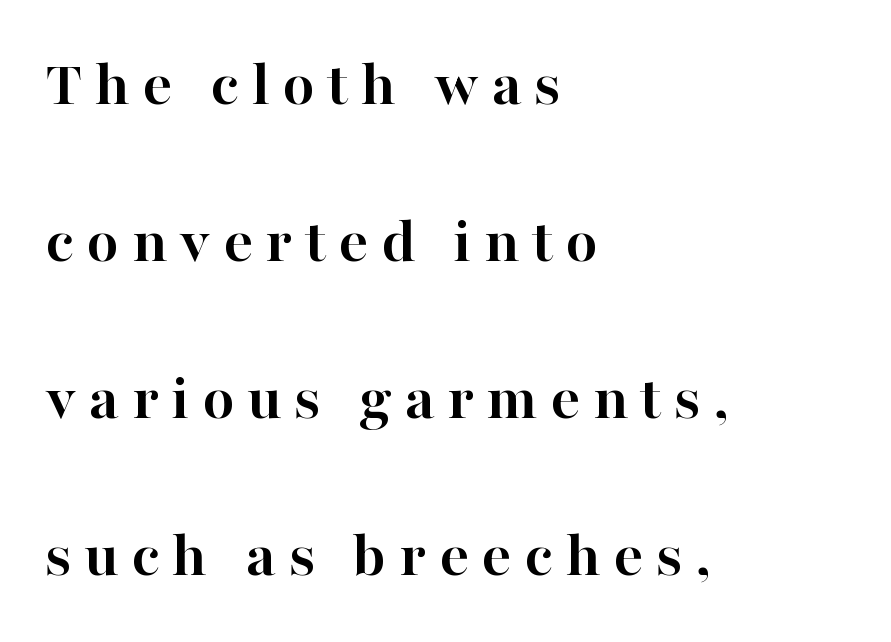
Note: serifs present on the glyphs. This is the regular roman posture of the typeface. These lines are rendered in a variable-pitch font. Quick note: underline off.
